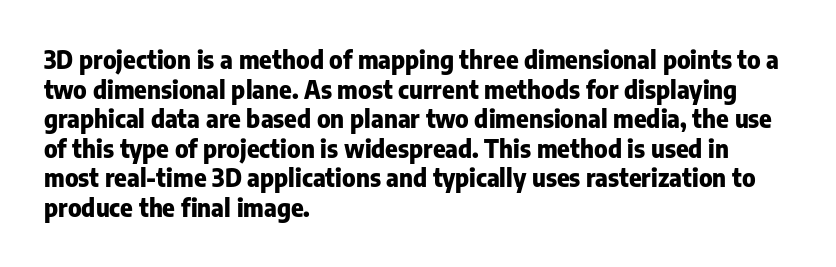
Nobody drew a line under any word here. The lettering stays uniformly vertical, giving the passage a roman look. Each word holds together tightly as a unit, with standard inter-letter gaps. A student would call this left alignment; a typographer would say flush left, rag right. Typographic density is high because the face is bold.
